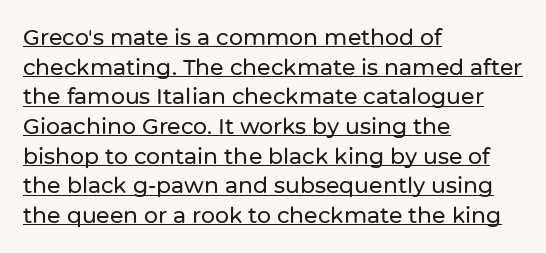
Q: Is the text italic (slanted)? A: No, it is upright.
Q: Is the text underlined? A: Yes.
Q: How is the paragraph aligned? A: Left-aligned.
Q: Is the spacing between letters normal or unusually wide? A: Normal.
Q: Is the spacing between lines tight, normal or loose? A: Normal.
